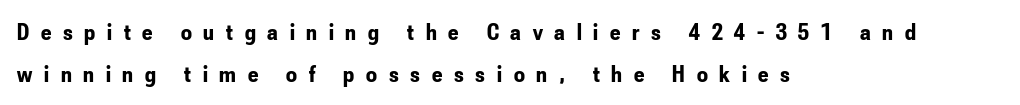
Q: Is the text bold? A: Yes.
Q: Is the text italic (slanted)? A: No, it is upright.
Q: Is the text underlined? A: No.
Q: How is the paragraph aligned? A: Left-aligned.
Q: Is the spacing between letters normal or unusually wide? A: Unusually wide.
